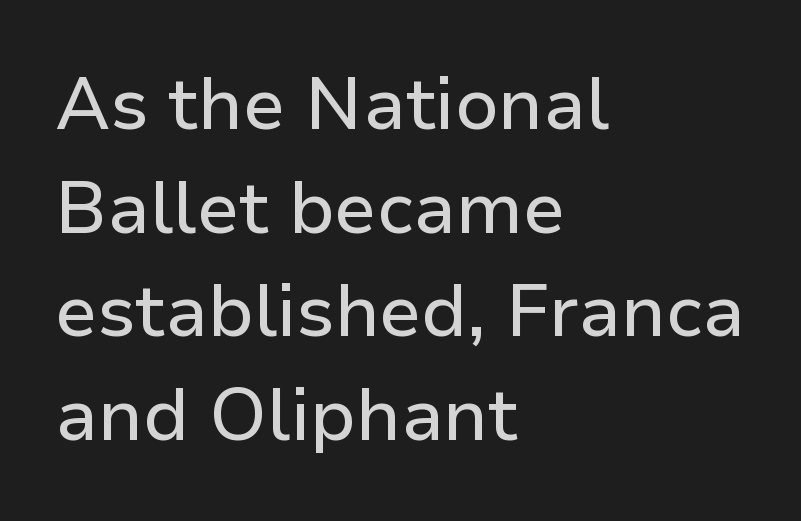
Every stem runs plumb, perpendicular to the baseline. Note the varied advance widths — an 'i' is clearly narrower than an 'm'. Regular leading. Anything drawn beneath the words? Only blank space. One-word summary of the alignment: left. Unlike a traditional serif, this face leaves its strokes unadorned.
